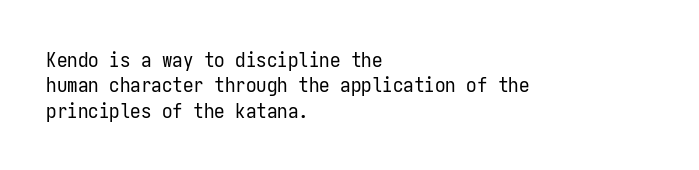
A bare baseline throughout the passage. Line beginnings align vertically; line endings do not. This sample uses plain, unmodified letter spacing. Posture: straight, roman, zero tilt. Is this a heavy cut? Hardly; it is regular or lighter.
